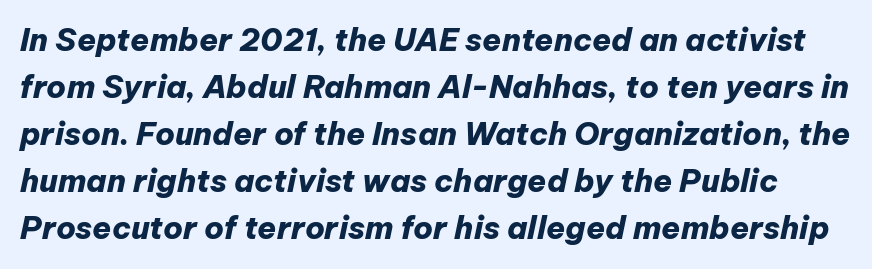
Normally led — the rows are evenly, conventionally spaced. Character widths vary here, with narrow letters taking less room than wide ones. Slant detected: the letters are inclined. Letter spacing: default.
